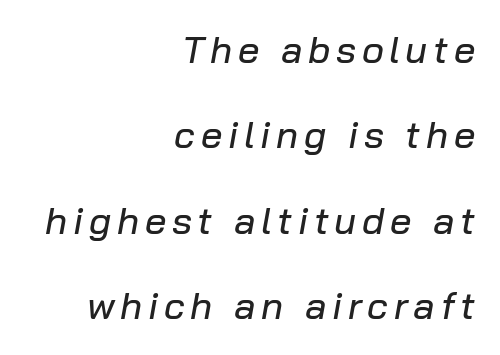
Q: Is the text italic (slanted)? A: Yes, it leans right by about 10 degrees.
Q: Is the text underlined? A: No.
Q: How is the paragraph aligned? A: Right-aligned.
Q: Is the spacing between lines tight, normal or loose? A: Loose.
Q: Width (condensed, normal, or wide)? A: Normal.
Q: Stroke contrast? A: Low.
Q: x-height? A: Medium.
Q: Monospaced? A: No.
